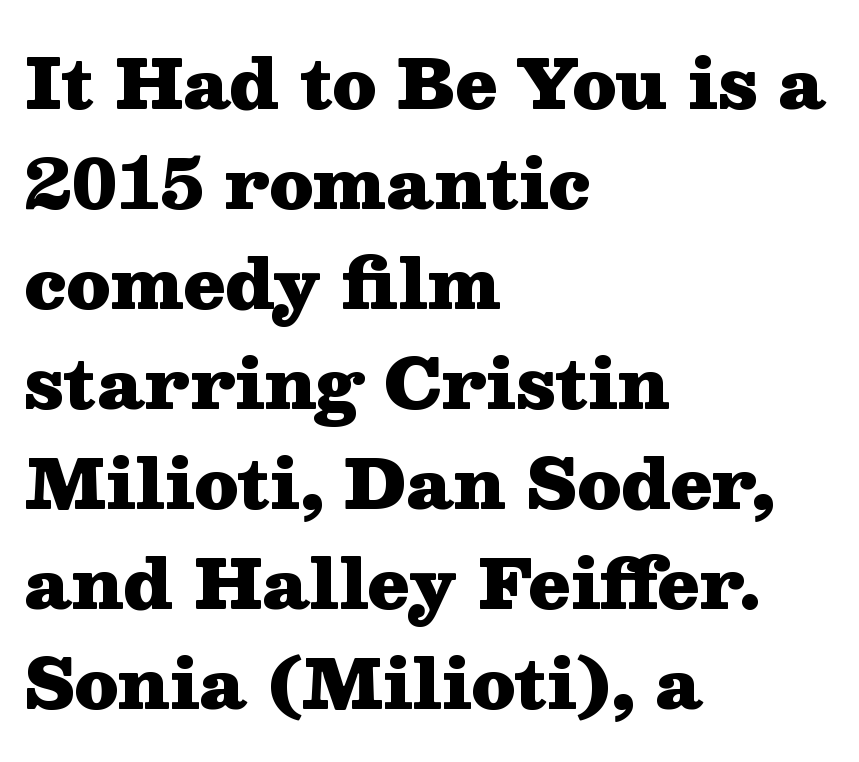
Q: Is the text bold? A: Yes.
Q: Is the text italic (slanted)? A: No, it is upright.
Q: Is the typeface a serif or a sans-serif typeface? A: Serif.
Q: Is the text underlined? A: No.
Q: How is the paragraph aligned? A: Left-aligned.
Q: Is the spacing between letters normal or unusually wide? A: Normal.
Q: Is the spacing between lines tight, normal or loose? A: Normal.
Q: Width (condensed, normal, or wide)? A: Wide.
Q: Stroke contrast? A: Medium.
Q: x-height? A: Medium.
Q: Monospaced? A: No.
